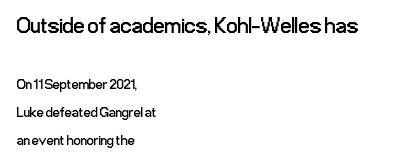
Q: Is the text bold? A: No.
Q: Is the text italic (slanted)? A: No, it is upright.
Q: Is the text underlined? A: No.
Q: How is the paragraph aligned? A: Left-aligned.
Q: Is the spacing between letters normal or unusually wide? A: Normal.
Q: Is the spacing between lines tight, normal or loose? A: Loose.
Q: Which block of text is set in a larger size, the first (top) or the second (bottom)? A: The first (top) one.
